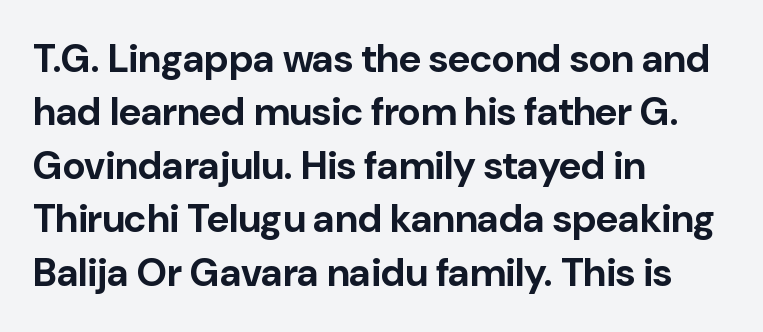
The compositor pushed each line to the left boundary. Nothing sits at the stroke ends, so this counts as sans-serif. Each new line begins a customary step beneath the previous one. These lines keep a tight, regular rhythm from letter to letter. This is the regular roman posture of the typeface. Letters rest on an invisible, unmarked baseline.
